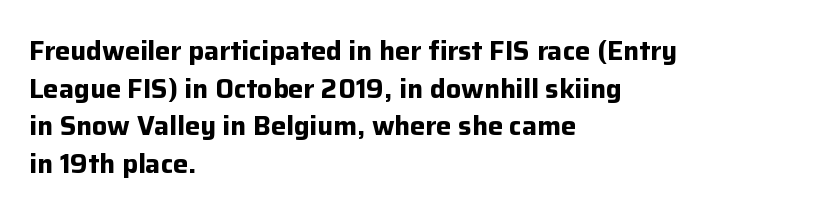
{"italic": "no", "bold": "yes", "underline": "no", "align": "left", "line_spacing": "normal", "line_spacing_ratio": 1.39, "letter_spacing": "normal", "letter_spacing_em": 0.0, "glyph_px": 27}
